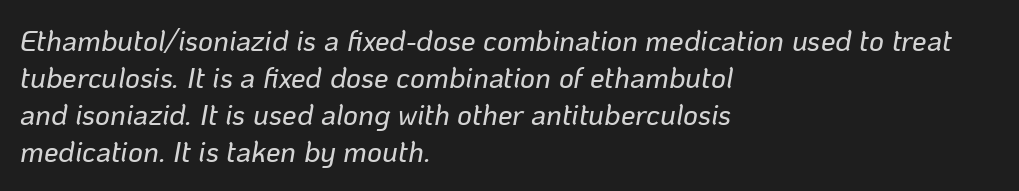
{"italic": "yes", "lean": "right", "slant_degrees": 10, "width": "normal", "stroke_contrast": "low", "x_height": "medium", "monospaced": "no", "underline": "no", "align": "left", "line_spacing": "normal", "line_spacing_ratio": 1.28, "letter_spacing": "normal", "letter_spacing_em": 0.0, "glyph_px": 29}
